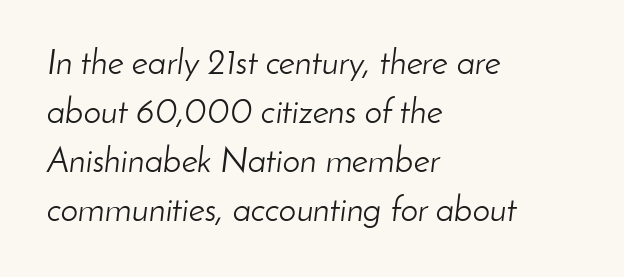
Letter spacing: default. Evenly set lines give the paragraph a standard silhouette. Stems and bowls with no extra thickness — not bold. Horizontally, the lines are justified to the leading edge only. The space directly below the letters is spotless. Designer's note — italics engaged.
